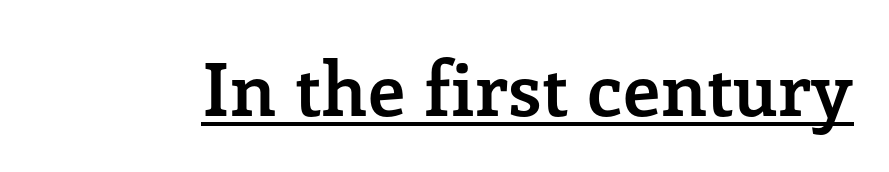
The image shows 74 px semibold serif type, upright; set normal letter spacing, underlined; low stroke contrast and a medium x-height.
